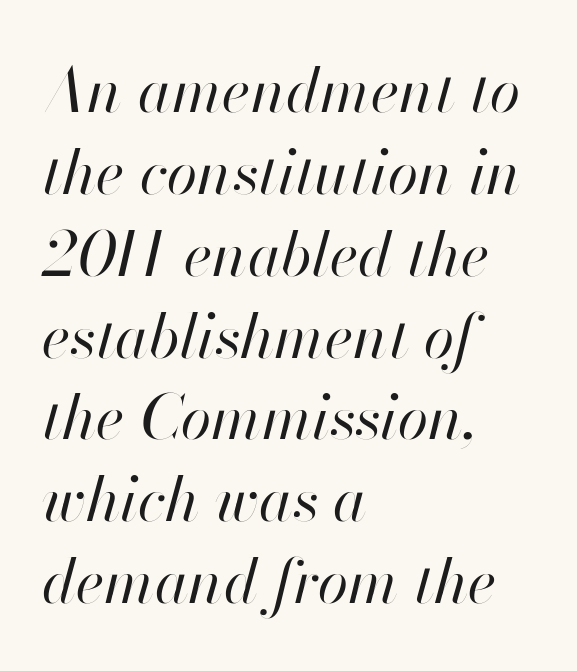
{"italic": "yes", "lean": "right", "slant_degrees": 13, "bold": "no", "weight": "regular", "width": "normal", "stroke_contrast": "high", "x_height": "small", "monospaced": "no", "underline": "no", "align": "left", "line_spacing": "normal", "line_spacing_ratio": 1.32, "letter_spacing": "normal", "letter_spacing_em": 0.0, "glyph_px": 62}
